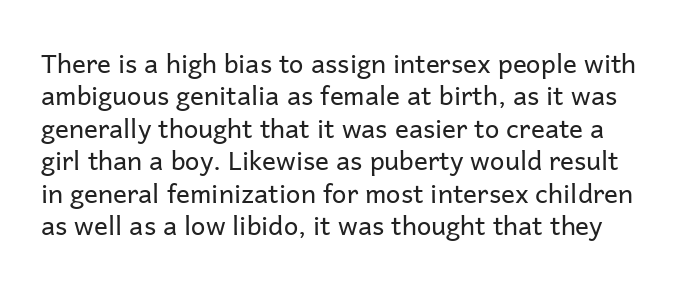
The line texture is even and compact thanks to regular tracking. Rendered with straight, roman letterforms. Weight class: somewhere from thin through regular. The words here are not underlined.
